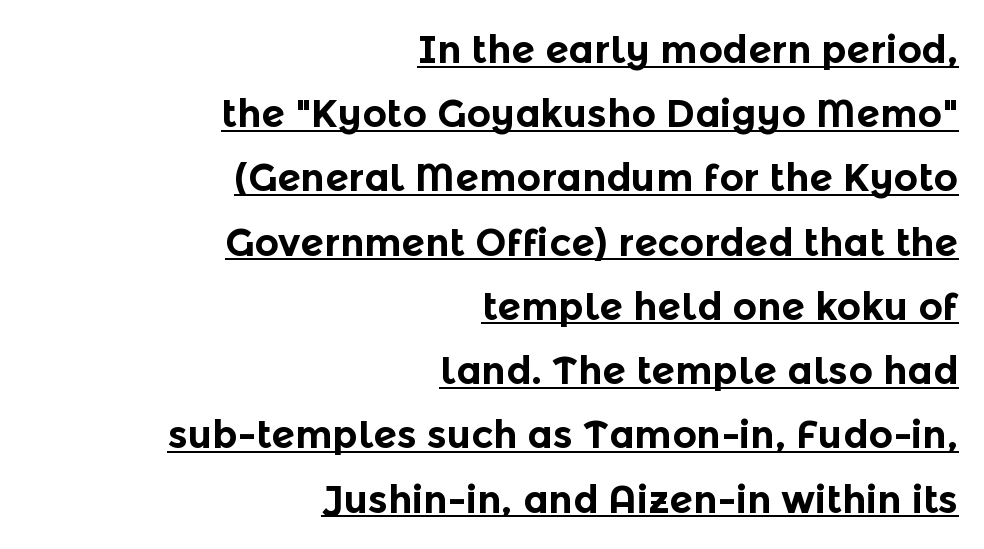
{"serif": "no", "italic": "no", "bold": "yes", "weight": "bold", "width": "normal", "x_height": "medium", "monospaced": "no", "underline": "yes", "align": "right", "line_spacing": "normal", "line_spacing_ratio": 1.69, "letter_spacing": "normal", "letter_spacing_em": 0.0, "glyph_px": 38}
